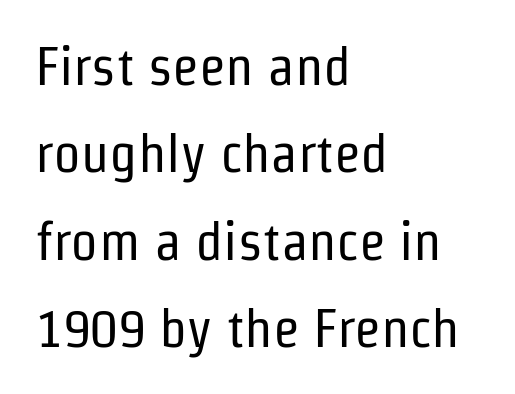
The image shows 55 px regular-weight, condensed sans-serif type, upright; set left-aligned, normal line spacing (1.59x), normal letter spacing, not underlined; low stroke contrast and a medium x-height.
